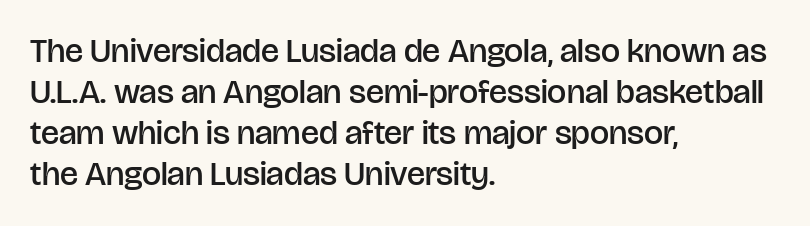
{"serif": "no", "italic": "no", "bold": "semi", "weight": "semibold", "width": "normal", "stroke_contrast": "low", "x_height": "large", "monospaced": "no", "underline": "no", "align": "left", "line_spacing_ratio": 1.21, "letter_spacing": "normal", "letter_spacing_em": 0.0, "glyph_px": 34}
